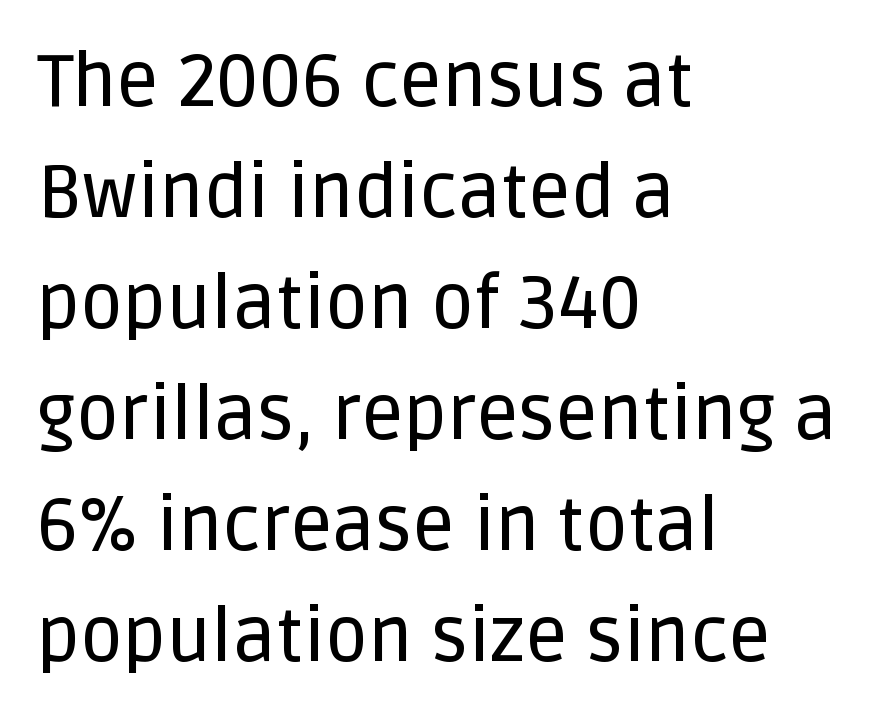
The image shows 74 px sans-serif type, upright; set left-aligned, normal line spacing (1.5x), normal letter spacing, not underlined; low stroke contrast and a large x-height.
